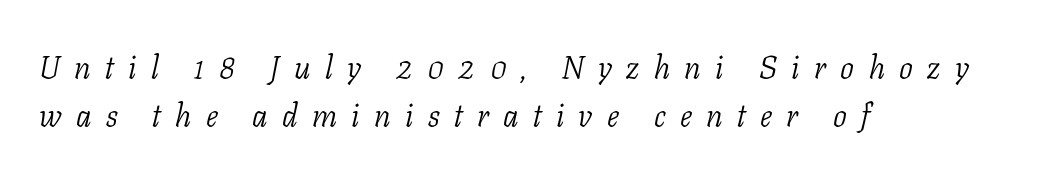
{"serif": "yes", "italic": "yes", "lean": "right", "slant_degrees": 11, "bold": "no", "weight": "light", "width": "normal", "stroke_contrast": "low", "x_height": "medium", "monospaced": "no", "underline": "no", "align": "left", "line_spacing": "normal", "line_spacing_ratio": 1.54, "letter_spacing": "wide", "letter_spacing_em": 0.46, "glyph_px": 31}
